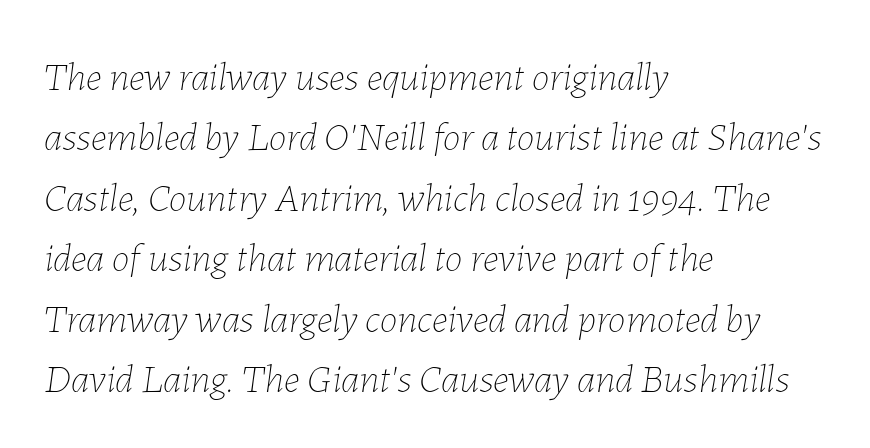
Stem width sits at or under what a default text font uses. Here the designer chose a conventional face with non-uniform glyph widths. Regarding leading, the lines here are spaced in the standard way. Line beginnings align vertically; line endings do not. Clear beneath every line of the passage. Letter spacing: default.
